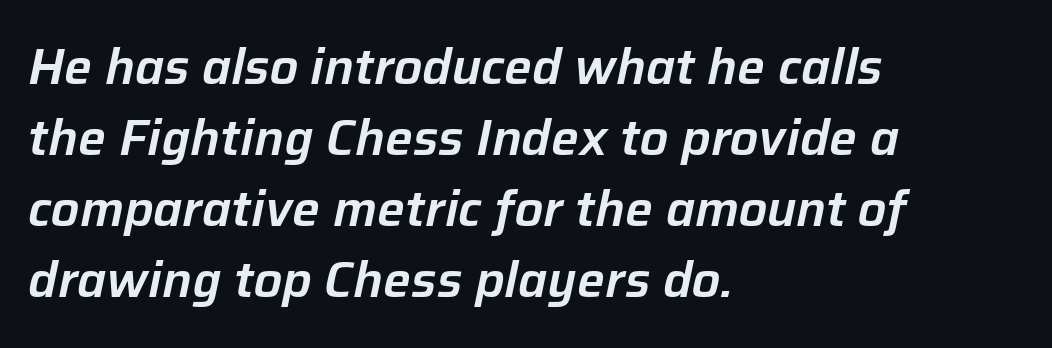
Q: Is the text italic (slanted)? A: Yes, it leans right by about 12 degrees.
Q: Is the text underlined? A: No.
Q: How is the paragraph aligned? A: Left-aligned.
Q: Is the spacing between letters normal or unusually wide? A: Normal.
Q: Is the spacing between lines tight, normal or loose? A: Normal.
Q: Width (condensed, normal, or wide)? A: Normal.
Q: Stroke contrast? A: Low.
Q: x-height? A: Medium.
Q: Monospaced? A: No.
